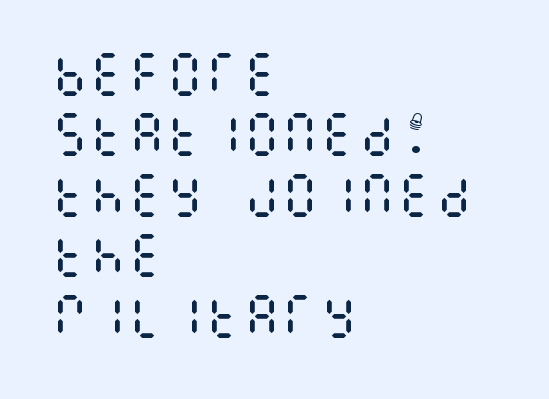
{"italic": "no", "bold": "no", "weight": "regular", "width": "condensed", "stroke_contrast": "medium", "x_height": "large", "underline": "no", "align": "left", "line_spacing": "normal", "line_spacing_ratio": 1.26, "letter_spacing": "normal", "letter_spacing_em": 0.0, "glyph_px": 48}
